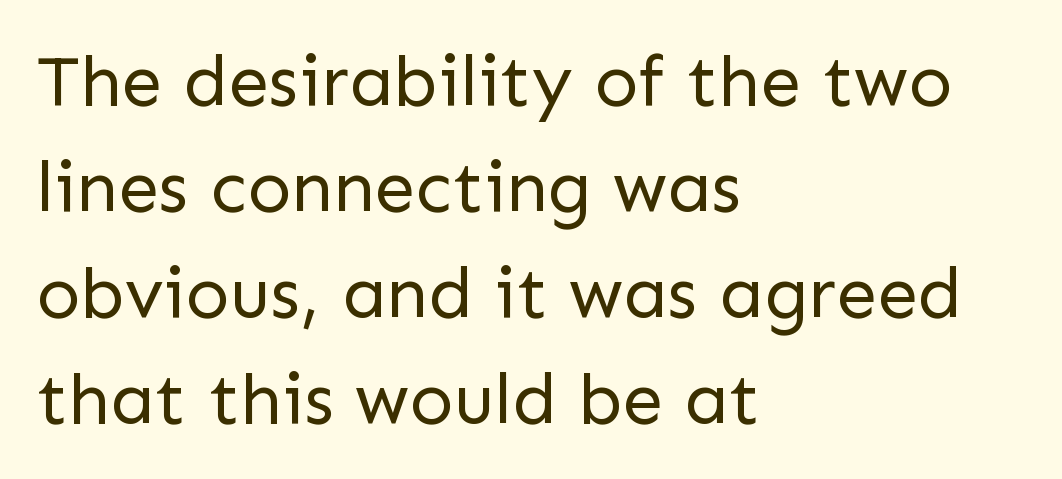
Descenders hang freely into open space. Think standard paragraph weight, or any step lighter than that. These lines stack with their left ends in a neat column. Unlike italic type, these characters show no tilt at all. Letter spacing: default.
